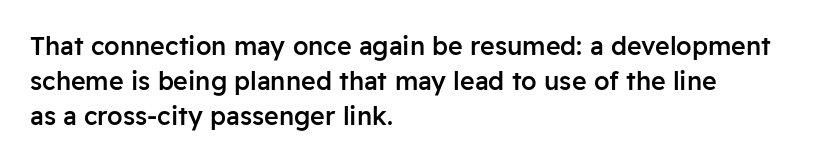
Q: Is the text bold? A: Semi-bold.
Q: Is the text italic (slanted)? A: No, it is upright.
Q: Is the text underlined? A: No.
Q: How is the paragraph aligned? A: Left-aligned.
Q: Is the spacing between letters normal or unusually wide? A: Normal.
Q: Is the spacing between lines tight, normal or loose? A: Normal.
